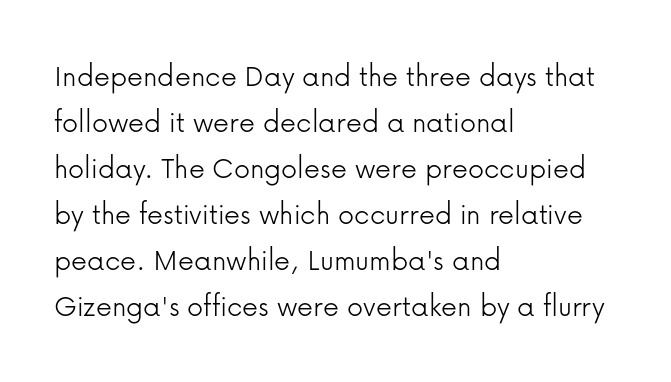
Q: Is the text bold? A: No.
Q: Is the text italic (slanted)? A: No, it is upright.
Q: Is the typeface a serif or a sans-serif typeface? A: Sans-serif.
Q: Is the text underlined? A: No.
Q: How is the paragraph aligned? A: Left-aligned.
Q: Is the spacing between letters normal or unusually wide? A: Normal.
Q: Is the spacing between lines tight, normal or loose? A: Normal.
Q: Width (condensed, normal, or wide)? A: Normal.
Q: Stroke contrast? A: Low.
Q: x-height? A: Medium.
Q: Monospaced? A: No.
